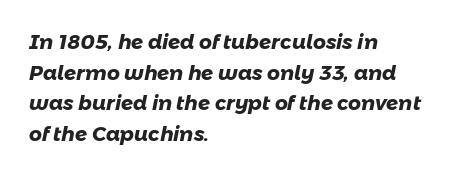
Notice how descenders clear the ascenders below comfortably — that's standard leading. Look at the tracking — it's just the regular setting, nothing added. A clean baseline with only descenders dipping below it. Leftover space on each line is placed entirely after the last word. Look at the stroke-to-counter ratio: heavy, a bold.
